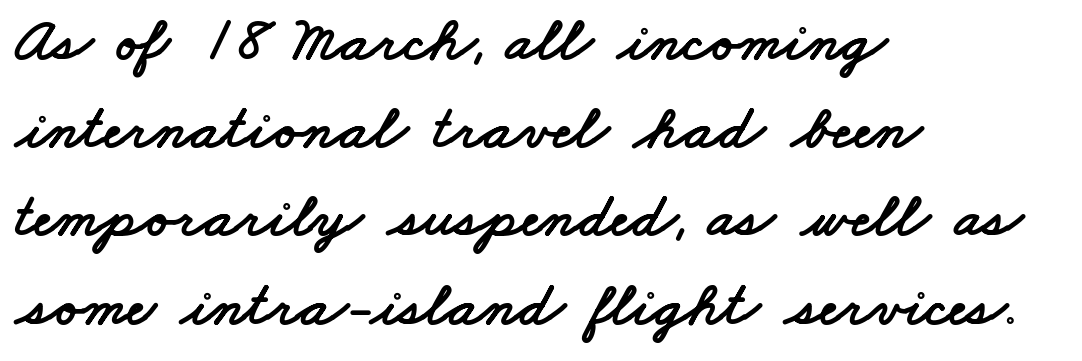
Q: Is the typeface a serif or a sans-serif typeface? A: Sans-serif.
Q: Is the text underlined? A: No.
Q: How is the paragraph aligned? A: Left-aligned.
Q: Is the spacing between letters normal or unusually wide? A: Normal.
Q: Is the spacing between lines tight, normal or loose? A: Normal.
Q: Width (condensed, normal, or wide)? A: Wide.
Q: Stroke contrast? A: Low.
Q: x-height? A: Small.
Q: Monospaced? A: No.
